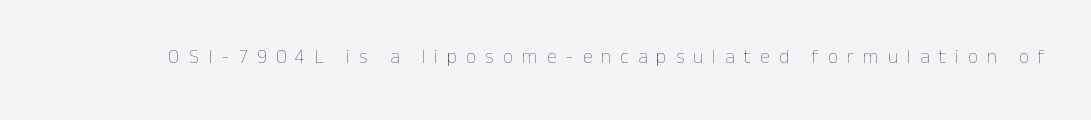
The image shows 20 px text type, upright; set unusually wide letter spacing (+0.45 em), not underlined.
